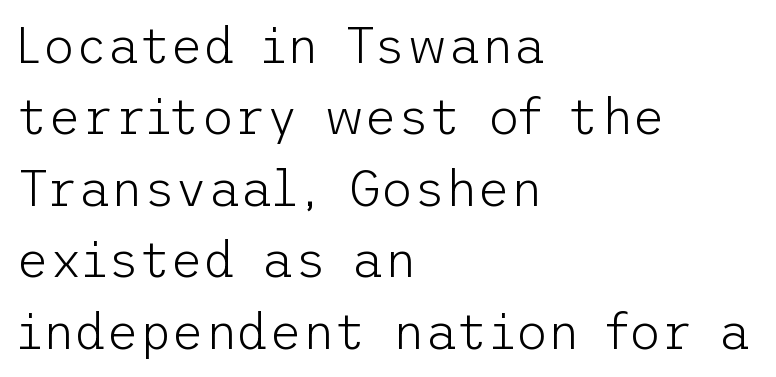
Summary of weight: not heavy and not bold. Compared with a centered layout, this one pins lines to the left instead. Normally led — the rows are evenly, conventionally spaced. The horizontal fit of the characters is conventional and even. The space directly below the letters is spotless.
